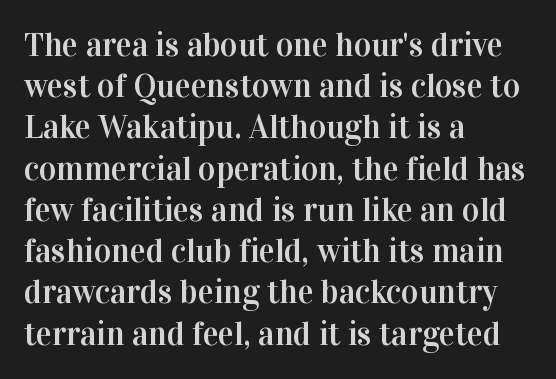
{"serif": "yes", "italic": "no", "width": "normal", "stroke_contrast": "high", "x_height": "medium", "monospaced": "no", "underline": "no", "align": "left", "line_spacing": "normal", "line_spacing_ratio": 1.25, "letter_spacing": "normal", "letter_spacing_em": 0.0, "glyph_px": 33}
